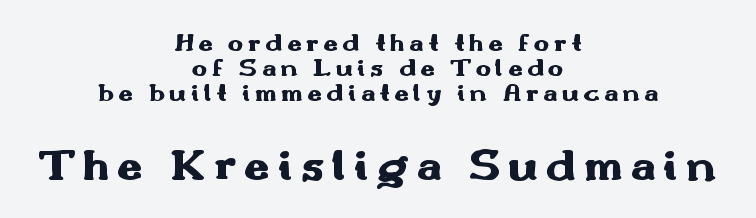
{"serif": "no", "italic": "no", "bold": "yes", "weight": "heavy", "width": "wide", "stroke_contrast": "medium", "x_height": "small", "monospaced": "no", "underline": "no", "align": "center", "line_spacing": "tight", "line_spacing_ratio": 0.97, "larger_block": "second", "size_ratio": 1.77, "glyph_px": 46}
